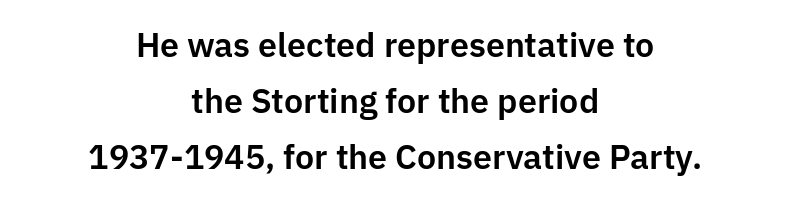
The image shows 34 px sans-serif type, upright; set centered, normal line spacing (1.65x), normal letter spacing, not underlined; low stroke contrast and a medium x-height.
